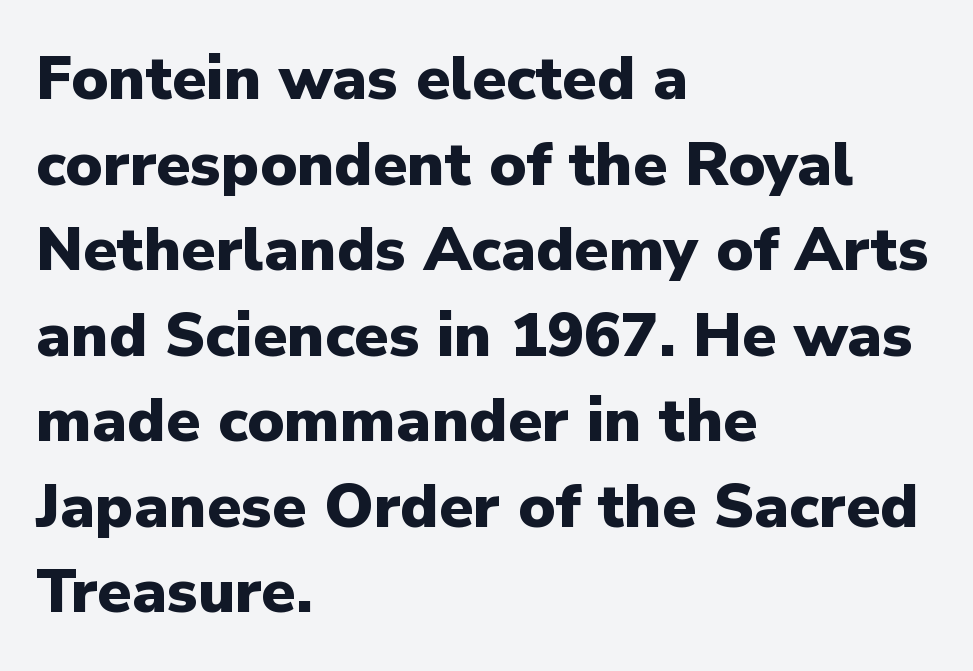
Plain, unruled lines of type. The type sits square on the baseline with zero lean. This block has exactly the height ordinary leading produces. The face used here is a sans, in the tradition of grotesques and geometrics. Proportional: the letters do not fall into vertical columns. These lines are set flush left with a ragged right edge.
